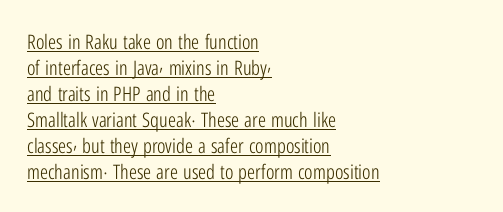
Q: Is the text bold? A: No.
Q: Is the text italic (slanted)? A: No, it is upright.
Q: Is the text underlined? A: Yes.
Q: How is the paragraph aligned? A: Left-aligned.
Q: Is the spacing between letters normal or unusually wide? A: Normal.
Q: Is the spacing between lines tight, normal or loose? A: Normal.
